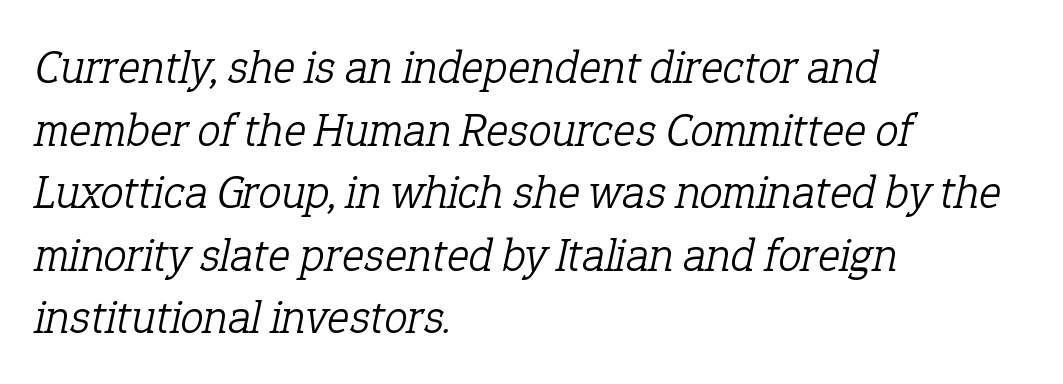
This rendering employs a face with finishing strokes, i.e., a serif. Varying glyph widths throughout — classic text-font behaviour. Rows of type keep a routine distance in the vertical direction. Short note: letters normally spaced.
